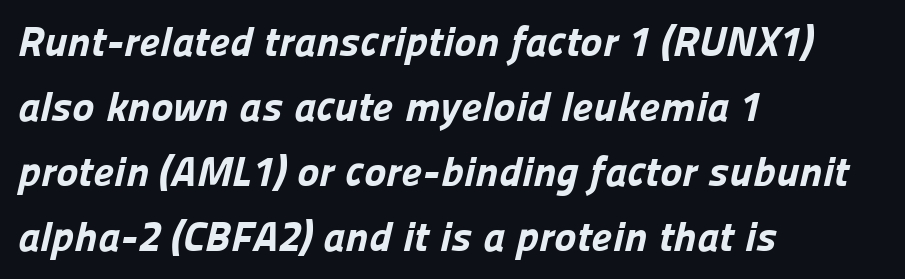
{"serif": "no", "bold": "yes", "weight": "bold", "width": "normal", "stroke_contrast": "low", "x_height": "medium", "monospaced": "no", "underline": "no", "align": "left", "line_spacing": "normal", "line_spacing_ratio": 1.55, "letter_spacing": "normal", "letter_spacing_em": 0.0, "glyph_px": 42}
